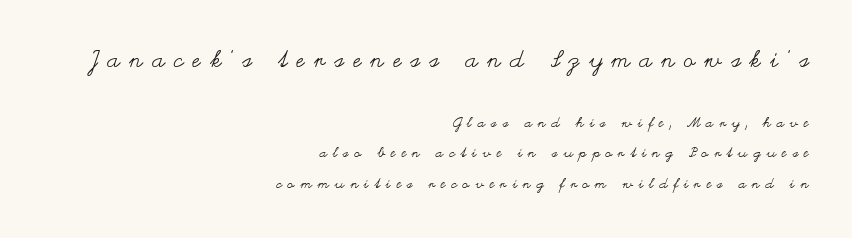
Q: Is the text bold? A: No.
Q: Is the text italic (slanted)? A: Yes.
Q: Is the text underlined? A: No.
Q: How is the paragraph aligned? A: Right-aligned.
Q: Is the spacing between letters normal or unusually wide? A: Unusually wide.
Q: Is the spacing between lines tight, normal or loose? A: Loose.
Q: Which block of text is set in a larger size, the first (top) or the second (bottom)? A: The first (top) one.
